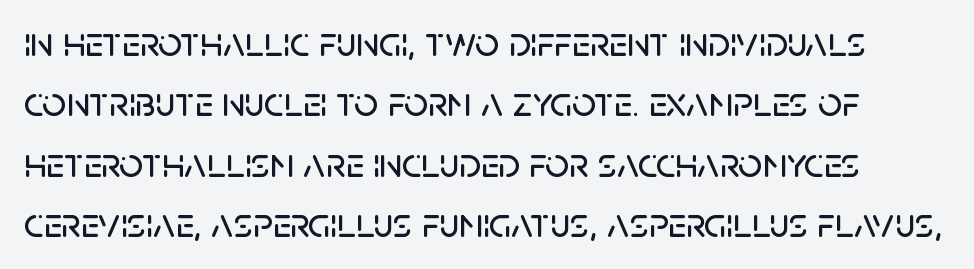
Q: Is the text italic (slanted)? A: No, it is upright.
Q: Is the typeface a serif or a sans-serif typeface? A: Sans-serif.
Q: Is the text underlined? A: No.
Q: Is the spacing between letters normal or unusually wide? A: Normal.
Q: Is the spacing between lines tight, normal or loose? A: Normal.
Q: Width (condensed, normal, or wide)? A: Normal.
Q: Stroke contrast? A: Low.
Q: x-height? A: Large.
Q: Monospaced? A: No.
